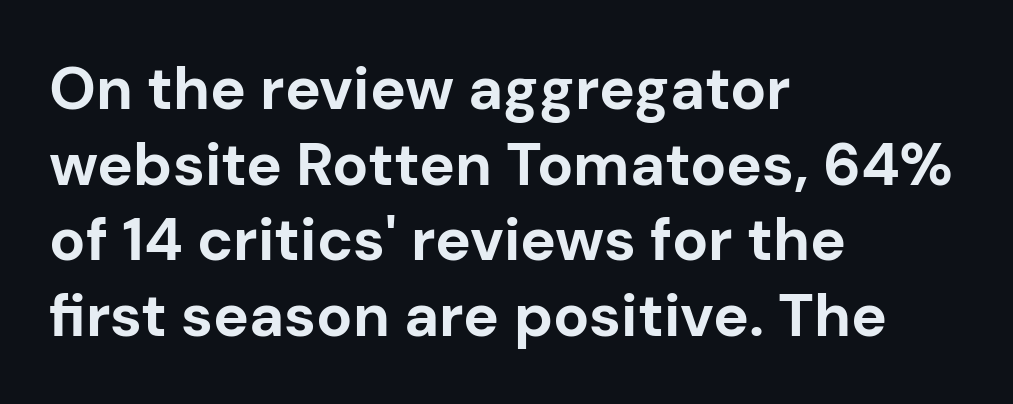
The image shows 60 px bold sans-serif type, upright; set left-aligned, normal line spacing (1.26x), normal letter spacing, not underlined; low stroke contrast and a medium x-height.
